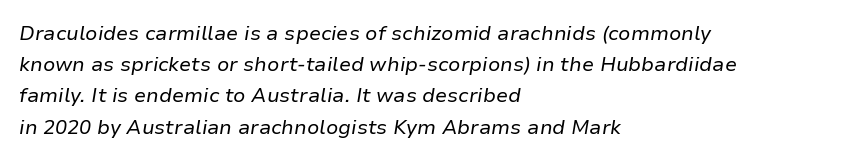
{"italic": "yes", "lean": "right", "slant_degrees": 9, "bold": "no", "underline": "no", "align": "left", "line_spacing": "normal", "line_spacing_ratio": 1.56, "letter_spacing": "normal", "letter_spacing_em": 0.0, "glyph_px": 20}
